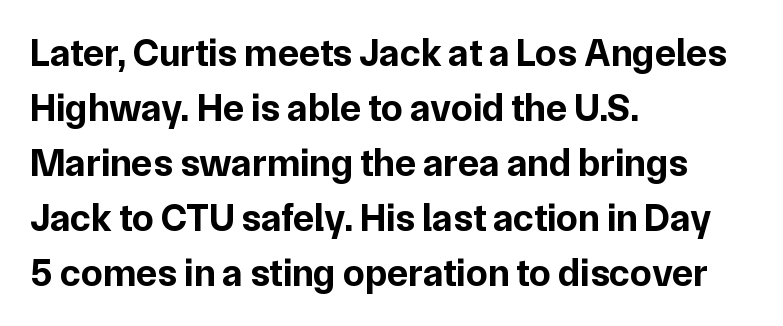
{"serif": "no", "italic": "no", "bold": "yes", "weight": "bold", "width": "normal", "stroke_contrast": "low", "x_height": "medium", "monospaced": "no", "underline": "no", "align": "left", "line_spacing": "normal", "line_spacing_ratio": 1.41, "letter_spacing": "normal", "letter_spacing_em": 0.0, "glyph_px": 39}
